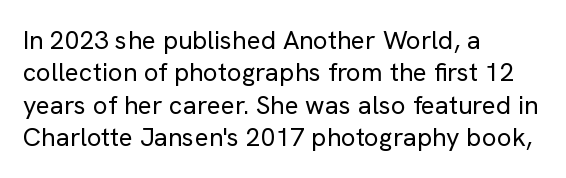
Line spacing here is normal. Nobody touched the tracking dial on this one. Quick note: underline off. Designer's note — italics off, roman on. The lines are quadded left.
